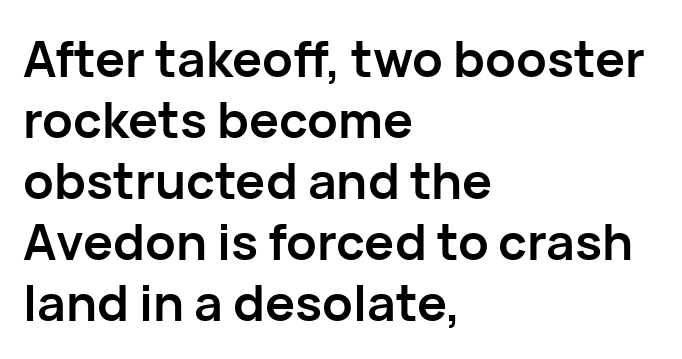
{"serif": "no", "italic": "no", "bold": "yes", "weight": "semibold", "width": "normal", "stroke_contrast": "low", "x_height": "medium", "monospaced": "no", "underline": "no", "align": "left", "line_spacing_ratio": 1.22, "letter_spacing": "normal", "letter_spacing_em": 0.0, "glyph_px": 50}
